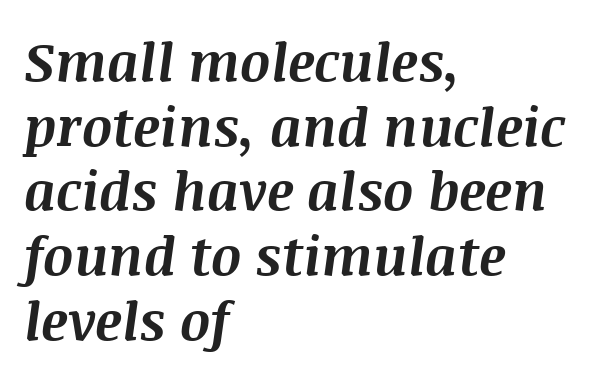
{"italic": "yes", "lean": "right", "slant_degrees": 8, "bold": "yes", "weight": "bold", "width": "normal", "stroke_contrast": "medium", "x_height": "large", "monospaced": "no", "underline": "no", "align": "left", "line_spacing_ratio": 1.22, "letter_spacing": "normal", "letter_spacing_em": 0.0, "glyph_px": 53}
